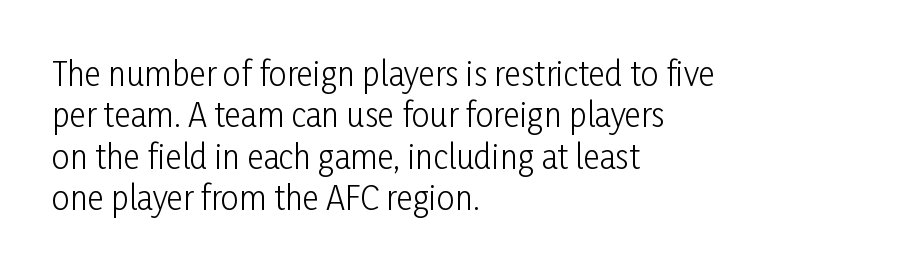
The image shows 32 px light, condensed sans-serif type, upright; set left-aligned, normal line spacing (1.29x), normal letter spacing, not underlined; low stroke contrast and a medium x-height.
